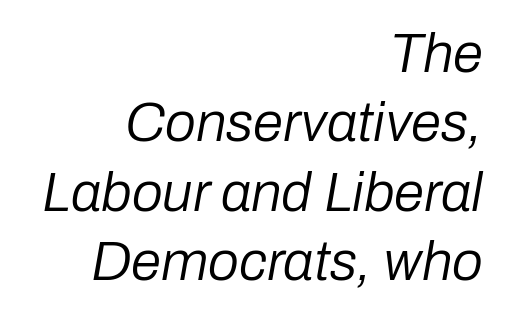
The passage shown is not underscored anywhere. Standard letterfit; no display-style spreading of the glyphs. Observe the lean: these are italic letterforms. The strokes carry an ordinary text weight at most. Notice how descenders clear the ascenders below comfortably — that's standard leading. You could not count columns in this text — the font is proportionally spaced.
